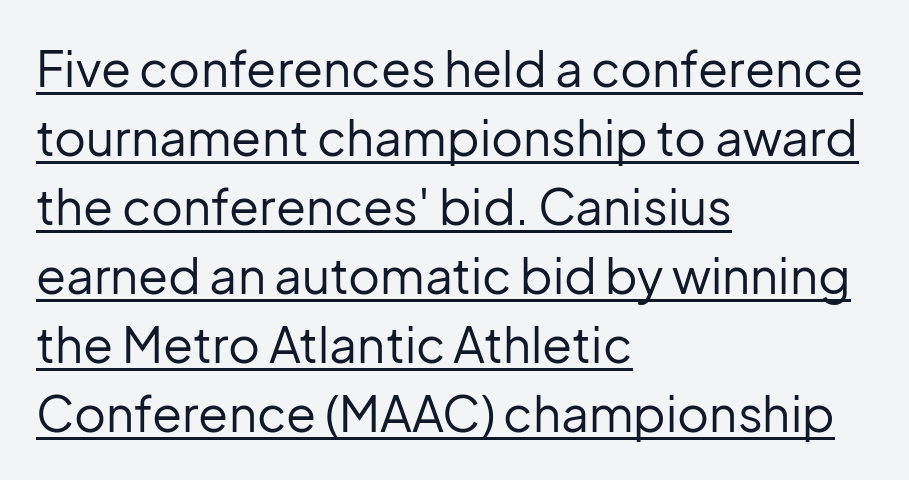
The image shows 49 px regular-weight sans-serif type, upright; set left-aligned, normal line spacing (1.41x), normal letter spacing, underlined; low stroke contrast and a medium x-height.
